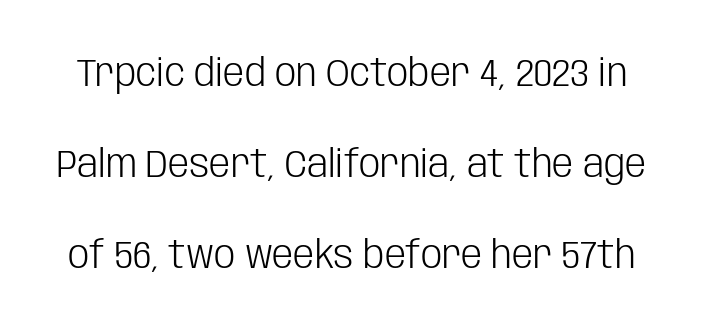
Q: Is the text bold? A: No.
Q: Is the text italic (slanted)? A: No, it is upright.
Q: Is the typeface a serif or a sans-serif typeface? A: Sans-serif.
Q: Is the text underlined? A: No.
Q: Is the spacing between letters normal or unusually wide? A: Normal.
Q: Is the spacing between lines tight, normal or loose? A: Loose.
Q: Width (condensed, normal, or wide)? A: Condensed.
Q: Stroke contrast? A: Low.
Q: x-height? A: Large.
Q: Monospaced? A: No.
